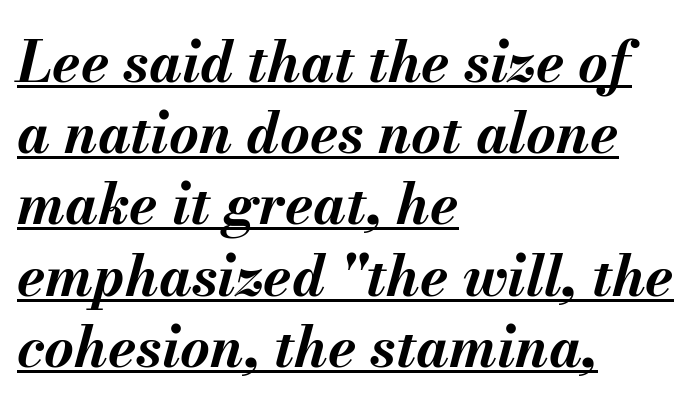
Q: Is the text bold? A: Yes.
Q: Is the text italic (slanted)? A: Yes, it leans right by about 13 degrees.
Q: Is the text underlined? A: Yes.
Q: How is the paragraph aligned? A: Left-aligned.
Q: Is the spacing between letters normal or unusually wide? A: Normal.
Q: Is the spacing between lines tight, normal or loose? A: Normal.
Q: Width (condensed, normal, or wide)? A: Normal.
Q: Stroke contrast? A: Medium.
Q: x-height? A: Small.
Q: Monospaced? A: No.
